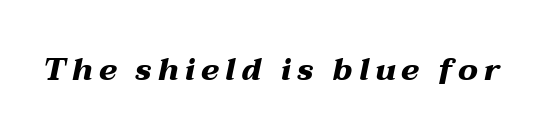
{"italic": "yes", "lean": "right", "slant_degrees": 12, "bold": "yes", "weight": "heavy", "width": "wide", "stroke_contrast": "medium", "x_height": "medium", "monospaced": "no", "underline": "no", "glyph_px": 31}
